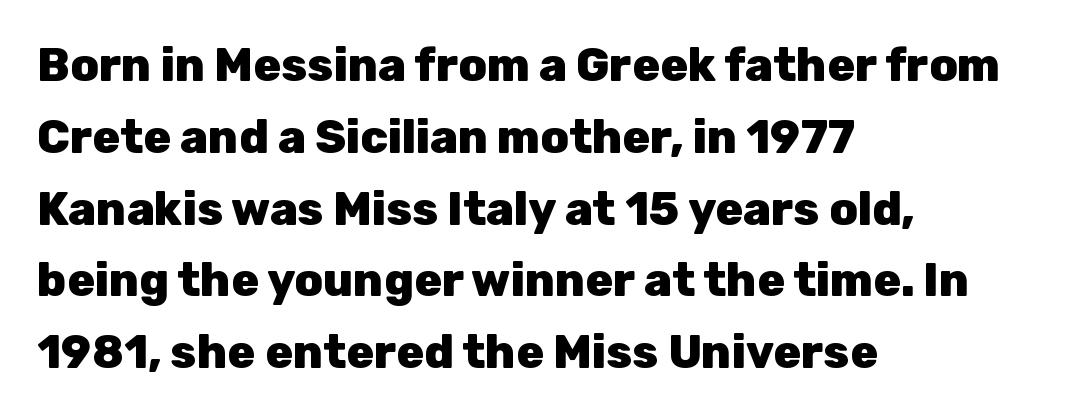
{"serif": "no", "italic": "no", "bold": "yes", "weight": "heavy", "width": "normal", "stroke_contrast": "low", "x_height": "medium", "monospaced": "no", "underline": "no", "align": "left", "line_spacing": "normal", "line_spacing_ratio": 1.56, "letter_spacing": "normal", "letter_spacing_em": 0.0, "glyph_px": 46}
